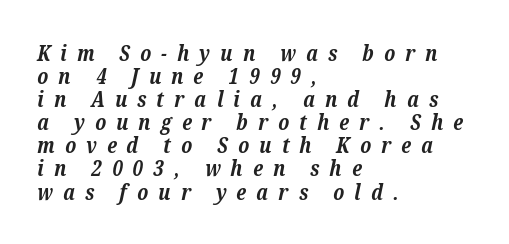
The image shows 22 px bold type, italic (leaning right); set left-aligned, tight line spacing (1.05x), unusually wide letter spacing (+0.46 em), not underlined.
